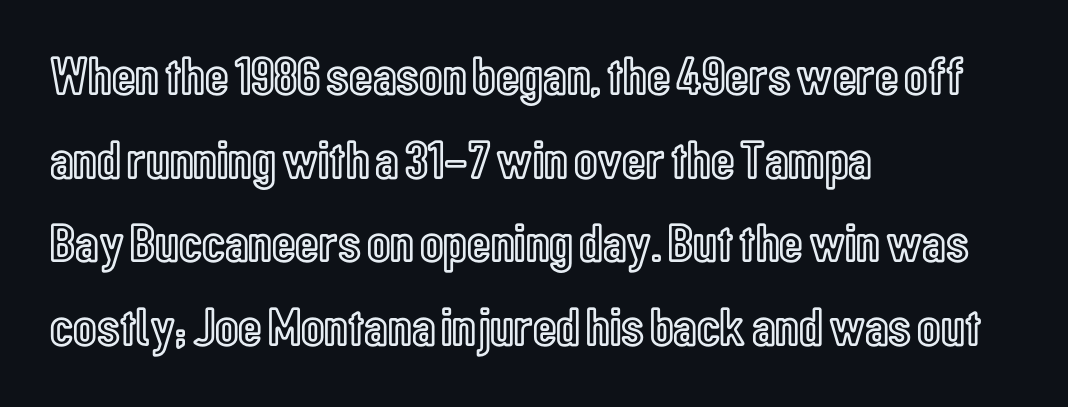
The image shows 54 px condensed type, upright; set left-aligned, normal line spacing (1.55x), normal letter spacing, not underlined; a medium x-height.
